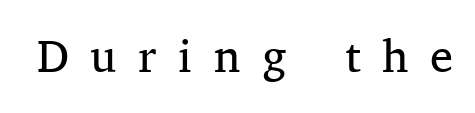
{"serif": "yes", "italic": "no", "bold": "no", "weight": "regular", "width": "normal", "stroke_contrast": "medium", "x_height": "medium", "monospaced": "no", "underline": "no", "letter_spacing": "wide", "letter_spacing_em": 0.47, "glyph_px": 46}
